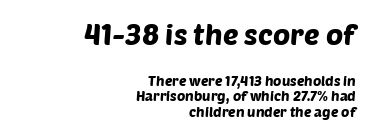
{"serif": "no", "width": "normal", "stroke_contrast": "low", "x_height": "large", "monospaced": "no", "underline": "no", "align": "right", "line_spacing": "tight", "line_spacing_ratio": 1.12, "letter_spacing": "normal", "letter_spacing_em": 0.0, "larger_block": "first", "size_ratio": 2.07, "glyph_px": 29}
